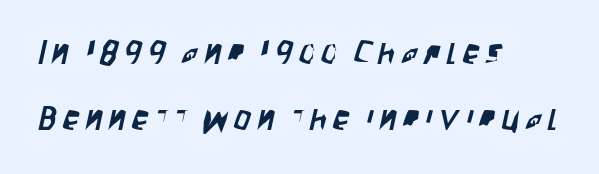
The block of text is sparse from top to bottom, with ample space between rows. You could not count columns in this text — the font is proportionally spaced. The face used here is a sans, in the tradition of grotesques and geometrics. Underlining? Definitely not there. The rendering anchors every line to the left-hand side. Compared with typical body copy, the letter spacing here is much looser.
